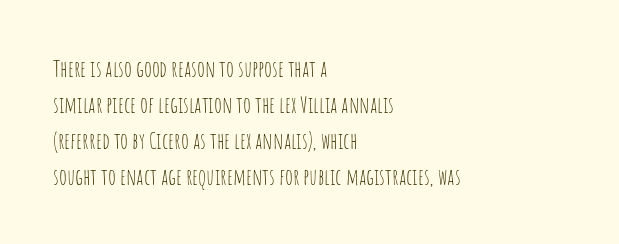
The foot of each line stays bare and open. It's the straight-up-and-down kind of type. The gaps between neighbouring characters are ordinary and unremarkable. A normal amount of white space separates one row of letters from the next. Typeset ragged right — the left edge is the straight one. Is the stroke heavy? The answer is a plain regular-or-lighter.
